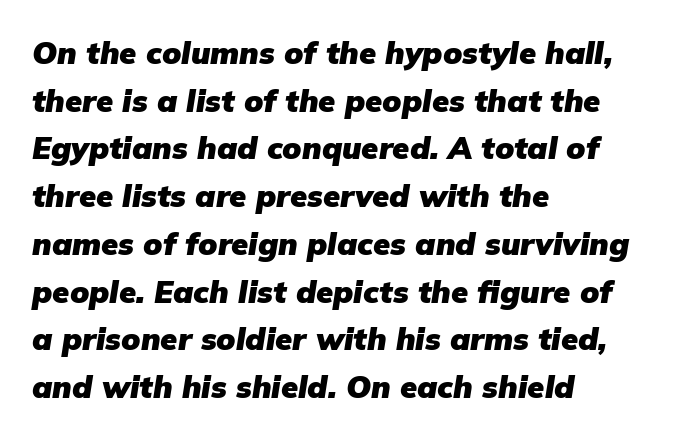
Q: Is the text bold? A: Yes.
Q: Is the text italic (slanted)? A: Yes, it leans right by about 9 degrees.
Q: Is the text underlined? A: No.
Q: How is the paragraph aligned? A: Left-aligned.
Q: Is the spacing between letters normal or unusually wide? A: Normal.
Q: Is the spacing between lines tight, normal or loose? A: Normal.
Q: Width (condensed, normal, or wide)? A: Normal.
Q: Stroke contrast? A: Low.
Q: x-height? A: Medium.
Q: Monospaced? A: No.
